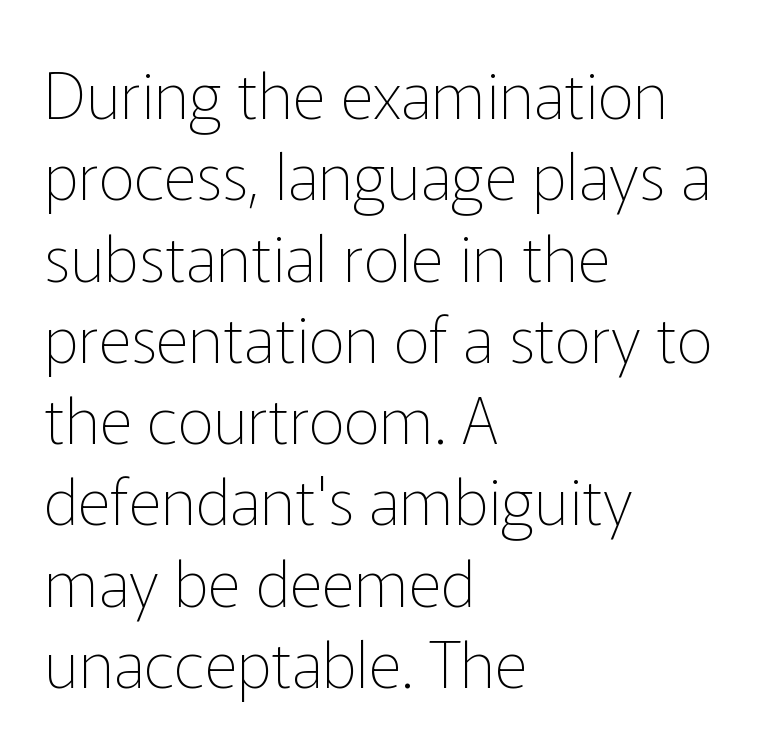
These lines are rendered in a variable-pitch font. Stems here are at most as thick as an everyday book face. No word sits above an underline. Regarding leading, the lines here are spaced in the standard way.
